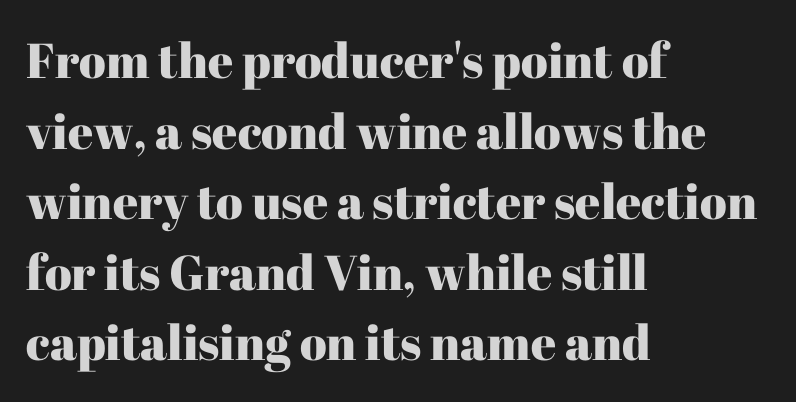
{"serif": "yes", "italic": "no", "width": "normal", "stroke_contrast": "high", "x_height": "medium", "monospaced": "no", "underline": "no", "align": "left", "line_spacing": "normal", "line_spacing_ratio": 1.44, "letter_spacing": "normal", "letter_spacing_em": 0.0, "glyph_px": 49}
